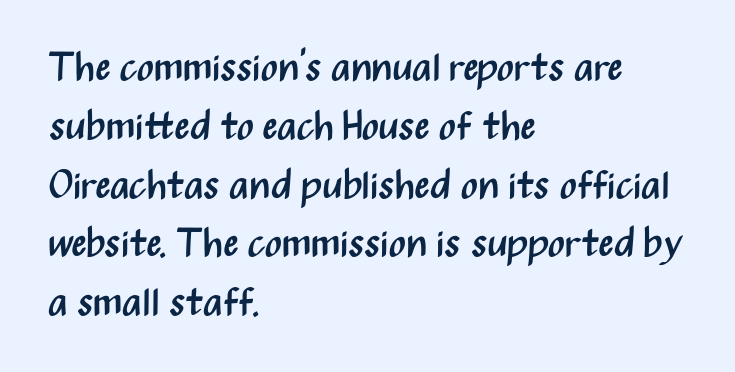
{"serif": "no", "italic": "no", "bold": "no", "weight": "regular", "width": "condensed", "stroke_contrast": "medium", "x_height": "medium", "monospaced": "no", "underline": "no", "align": "left", "line_spacing": "normal", "line_spacing_ratio": 1.47, "letter_spacing": "normal", "letter_spacing_em": 0.0, "glyph_px": 40}
